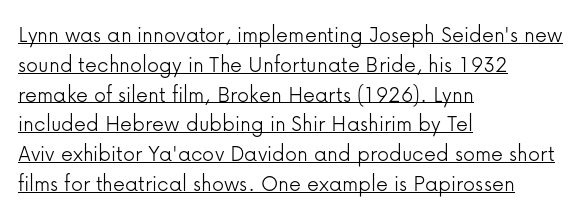
Q: Is the text bold? A: No.
Q: Is the text italic (slanted)? A: No, it is upright.
Q: Is the text underlined? A: Yes.
Q: How is the paragraph aligned? A: Left-aligned.
Q: Is the spacing between letters normal or unusually wide? A: Normal.
